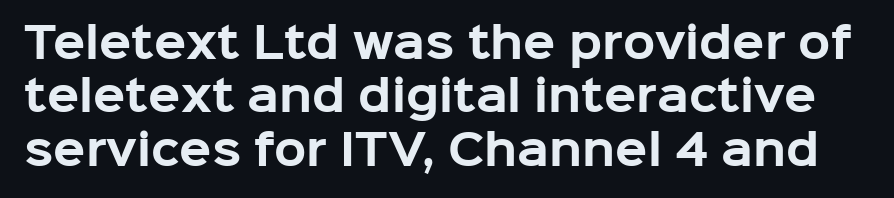
The image shows 42 px bold sans-serif type, upright; set normal line spacing (1.27x), normal letter spacing, not underlined; low stroke contrast and a medium x-height.
